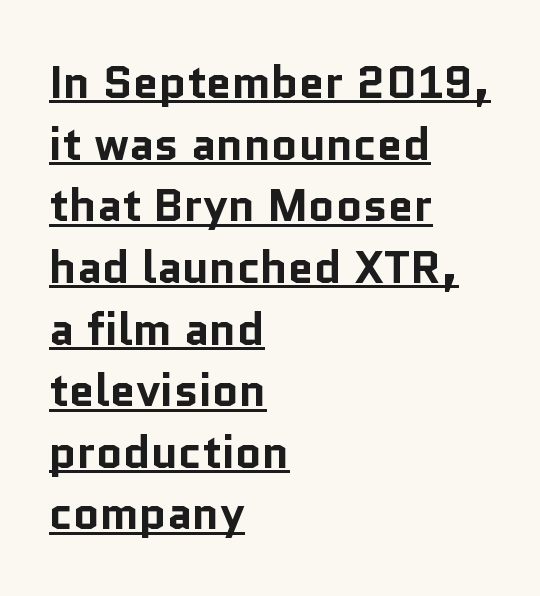
{"serif": "no", "italic": "no", "bold": "yes", "weight": "bold", "width": "normal", "stroke_contrast": "low", "x_height": "medium", "monospaced": "no", "underline": "yes", "align": "left", "line_spacing": "normal", "line_spacing_ratio": 1.34, "letter_spacing": "normal", "letter_spacing_em": 0.0, "glyph_px": 46}
